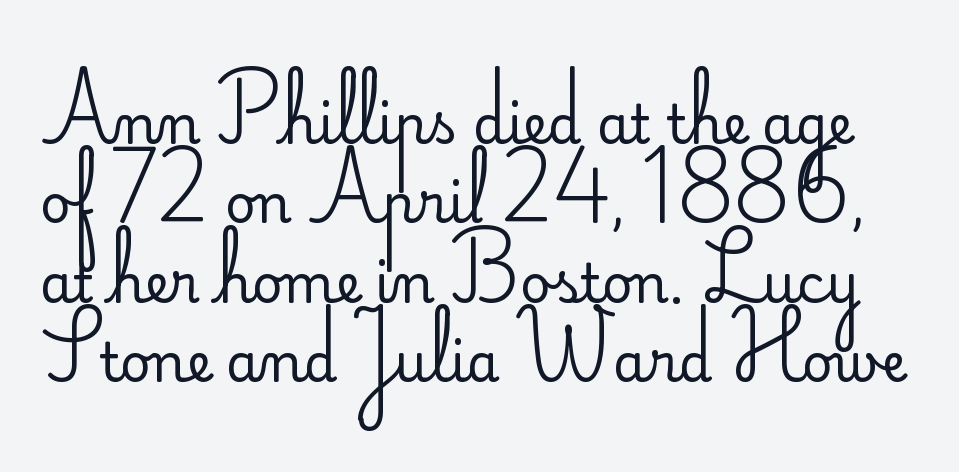
The image shows 53 px regular-weight sans-serif type, upright; set normal line spacing (1.5x), normal letter spacing, not underlined; low stroke contrast and a small x-height.
